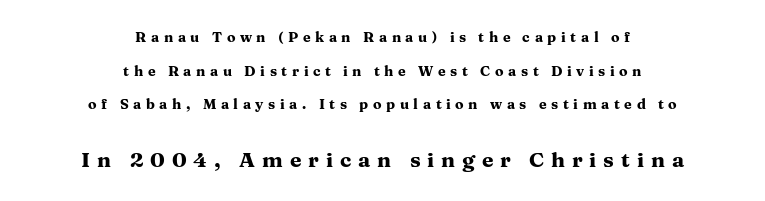
These lines stand farther apart than default settings would place them. Top chunk: small. Bottom chunk: large. The lines are quadded center. This sample uses an upright cut, with every glyph sitting square on the baseline. The passage shown is emphatically bold.
